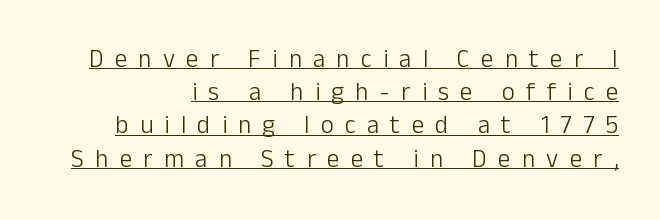
The image shows 25 px text type, upright; set right-aligned, normal line spacing (1.33x), unusually wide letter spacing (+0.45 em), underlined.
